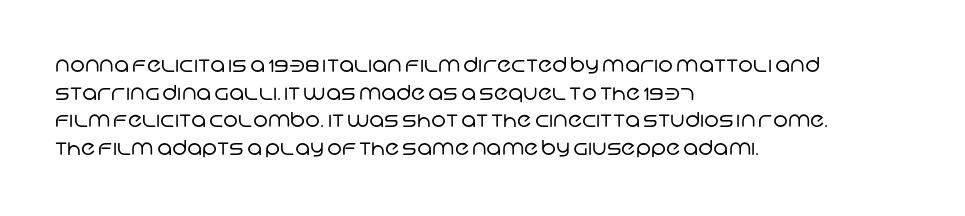
No extra ink here — the face is not bold. Honestly, there is no underline to notice here at all. In terms of letterspacing, this is plain default setting. Is there much room between lines? A standard amount, neither cramped nor airy.
